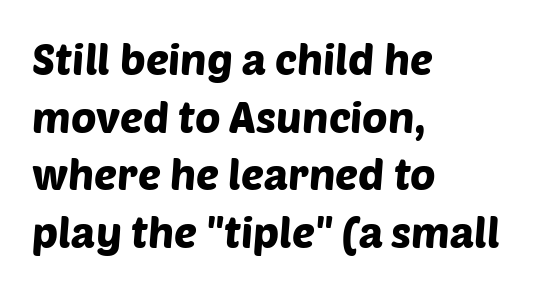
{"serif": "no", "width": "normal", "stroke_contrast": "low", "x_height": "large", "monospaced": "no", "underline": "no", "align": "left", "line_spacing": "normal", "line_spacing_ratio": 1.34, "letter_spacing": "normal", "letter_spacing_em": 0.0, "glyph_px": 43}
